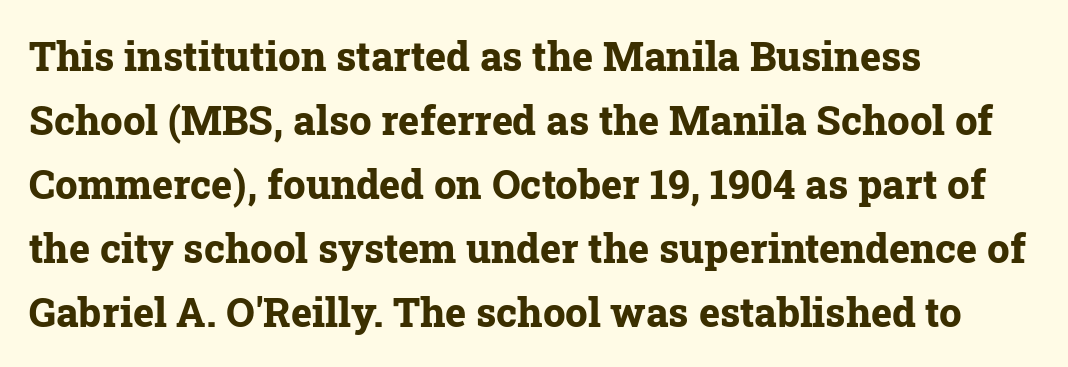
{"serif": "yes", "italic": "no", "bold": "yes", "weight": "bold", "width": "normal", "stroke_contrast": "low", "x_height": "medium", "monospaced": "no", "underline": "no", "align": "left", "line_spacing": "normal", "line_spacing_ratio": 1.6, "letter_spacing": "normal", "letter_spacing_em": 0.0, "glyph_px": 40}
